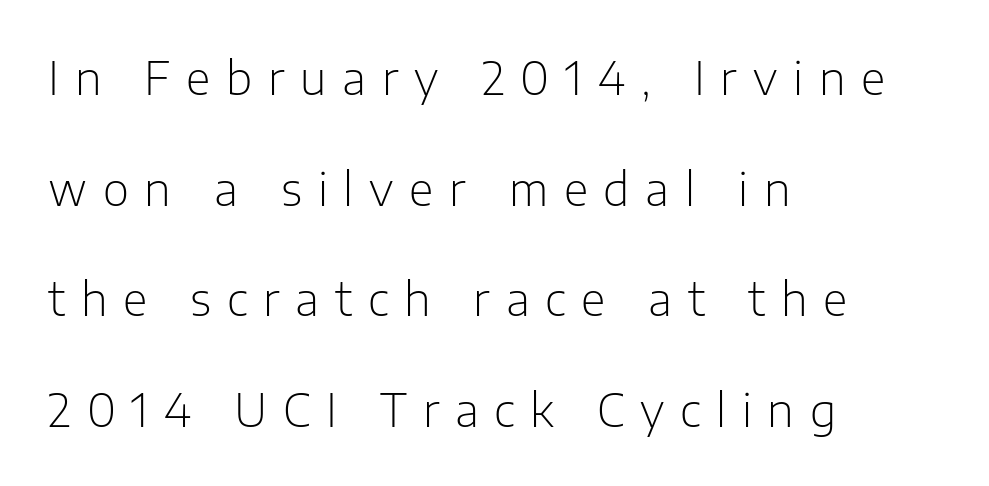
The image shows 45 px light sans-serif type, upright; set left-aligned, loose line spacing (2.46x), unusually wide letter spacing (+0.35 em), not underlined; low stroke contrast and a medium x-height.
